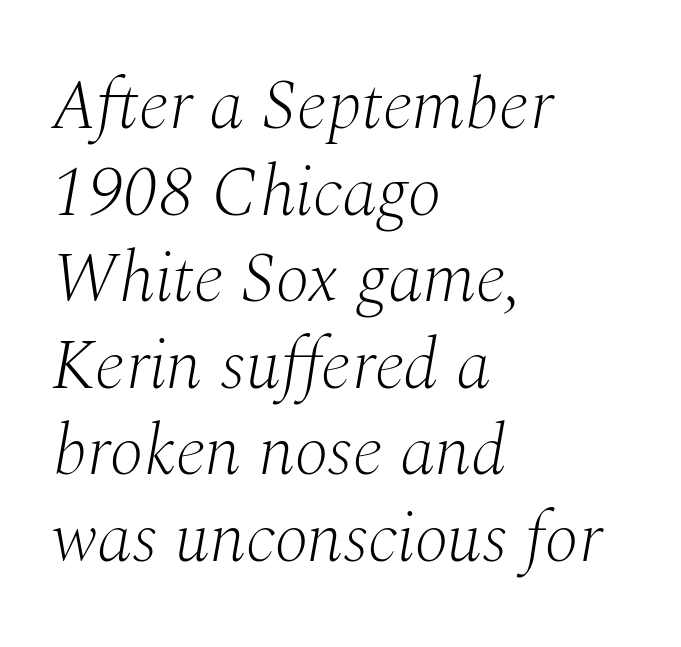
The image shows 71 px light serif type, italic (leaning right); set left-aligned, line spacing 1.22x, normal letter spacing, not underlined; medium stroke contrast and a medium x-height.
